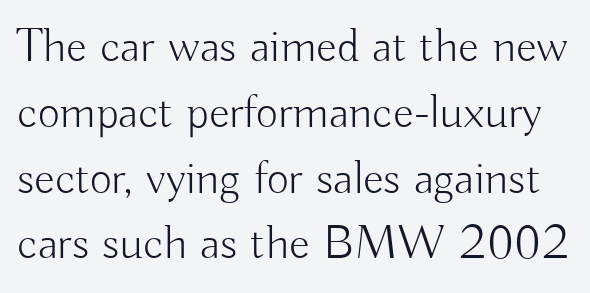
{"serif": "no", "italic": "no", "bold": "no", "weight": "light", "width": "normal", "stroke_contrast": "low", "x_height": "small", "monospaced": "no", "underline": "no", "line_spacing": "normal", "line_spacing_ratio": 1.37, "letter_spacing": "normal", "letter_spacing_em": 0.0, "glyph_px": 48}
